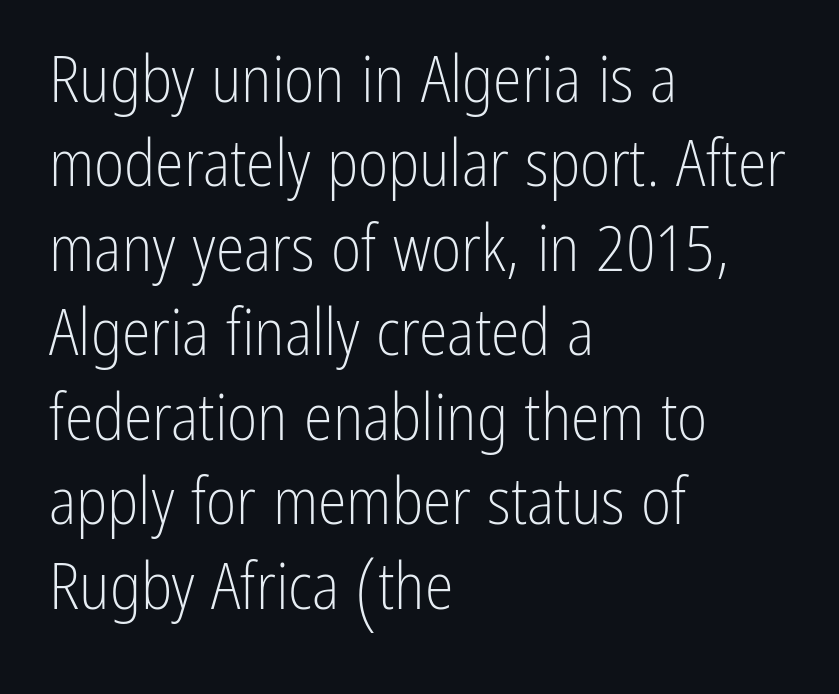
{"serif": "no", "italic": "no", "bold": "no", "weight": "light", "width": "condensed", "stroke_contrast": "low", "x_height": "medium", "monospaced": "no", "underline": "no", "align": "left", "line_spacing": "normal", "line_spacing_ratio": 1.3, "letter_spacing": "normal", "letter_spacing_em": 0.0, "glyph_px": 65}
